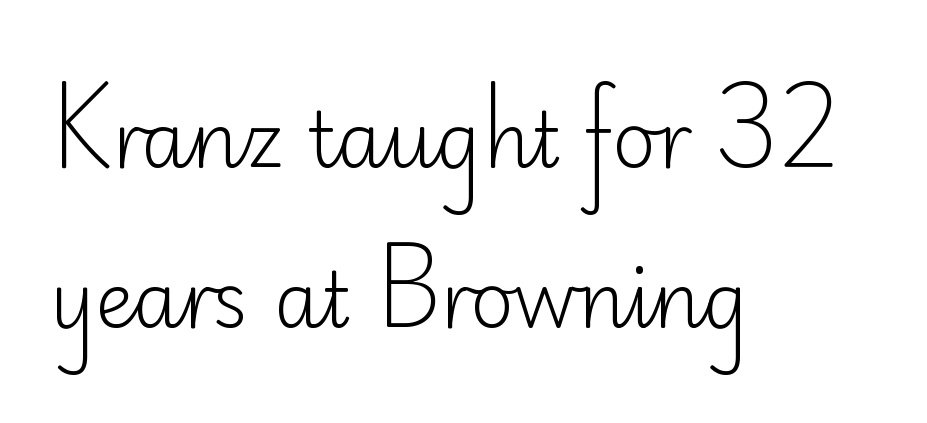
Q: Is the text bold? A: No.
Q: Is the text italic (slanted)? A: No, it is upright.
Q: Is the typeface a serif or a sans-serif typeface? A: Sans-serif.
Q: Is the text underlined? A: No.
Q: How is the paragraph aligned? A: Left-aligned.
Q: Is the spacing between letters normal or unusually wide? A: Normal.
Q: Is the spacing between lines tight, normal or loose? A: Loose.
Q: Width (condensed, normal, or wide)? A: Normal.
Q: Stroke contrast? A: Low.
Q: x-height? A: Small.
Q: Monospaced? A: No.
